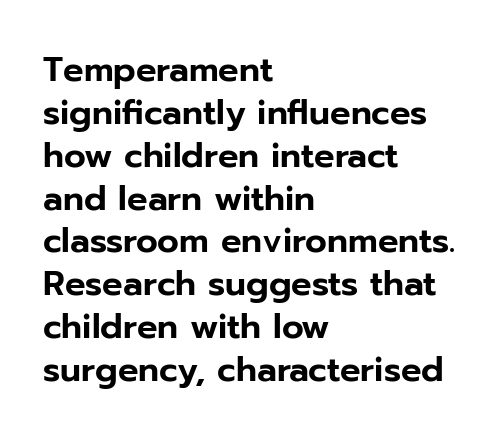
Q: Is the text italic (slanted)? A: No, it is upright.
Q: Is the typeface a serif or a sans-serif typeface? A: Sans-serif.
Q: Is the text underlined? A: No.
Q: How is the paragraph aligned? A: Left-aligned.
Q: Is the spacing between letters normal or unusually wide? A: Normal.
Q: Is the spacing between lines tight, normal or loose? A: Normal.
Q: Width (condensed, normal, or wide)? A: Normal.
Q: Stroke contrast? A: Low.
Q: x-height? A: Medium.
Q: Monospaced? A: No.
